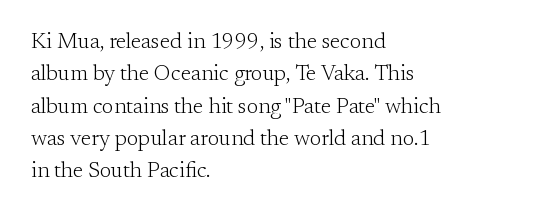
Q: Is the text bold? A: No.
Q: Is the text italic (slanted)? A: No, it is upright.
Q: Is the text underlined? A: No.
Q: How is the paragraph aligned? A: Left-aligned.
Q: Is the spacing between letters normal or unusually wide? A: Normal.
Q: Is the spacing between lines tight, normal or loose? A: Normal.
